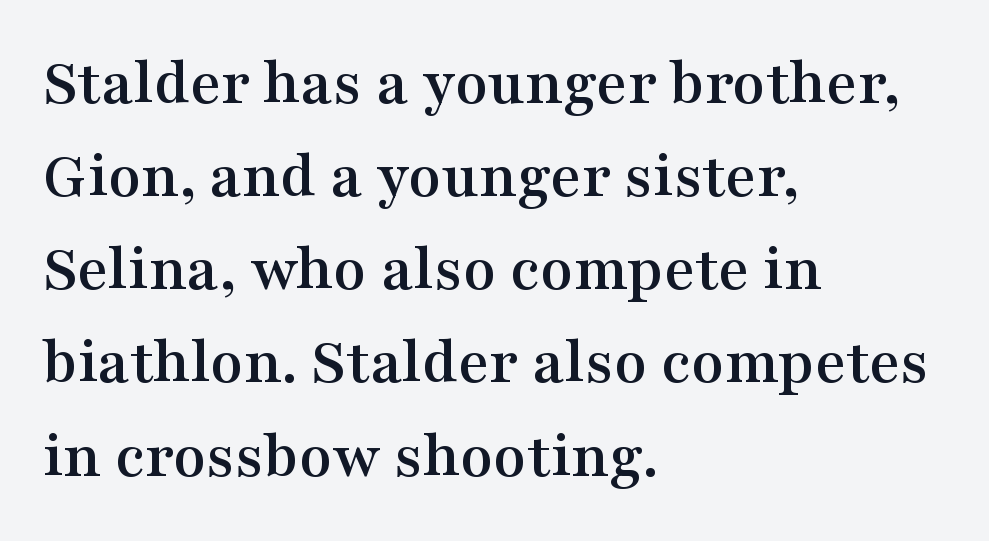
Line beginnings align vertically; line endings do not. You could not count columns in this text — the font is proportionally spaced. Plain, unruled lines of type. The vertical gap from one line to the next is medium.
